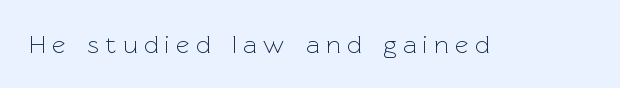
{"italic": "no", "bold": "no", "underline": "no", "letter_spacing": "wide", "letter_spacing_em": 0.24, "glyph_px": 26}
